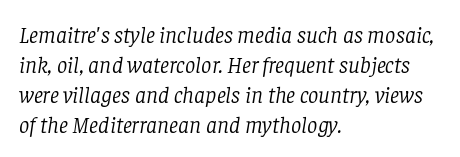
{"italic": "yes", "lean": "right", "slant_degrees": 8, "bold": "no", "underline": "no", "align": "left", "line_spacing": "normal", "line_spacing_ratio": 1.3, "letter_spacing": "normal", "letter_spacing_em": 0.0, "glyph_px": 23}
